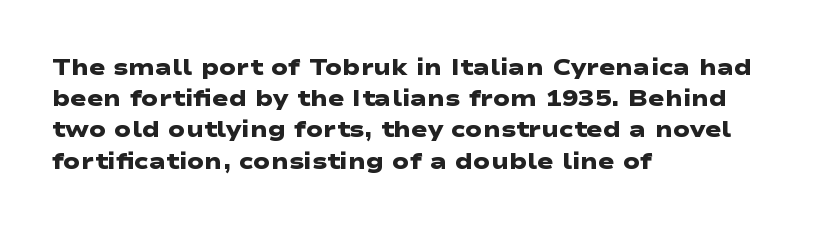
Q: Is the text bold? A: Yes.
Q: Is the text underlined? A: No.
Q: How is the paragraph aligned? A: Left-aligned.
Q: Is the spacing between letters normal or unusually wide? A: Normal.
Q: Is the spacing between lines tight, normal or loose? A: Normal.
